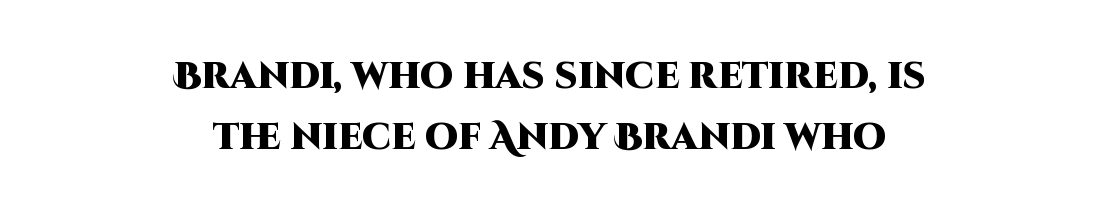
{"serif": "no", "italic": "no", "bold": "yes", "weight": "heavy", "width": "normal", "stroke_contrast": "high", "x_height": "large", "monospaced": "no", "underline": "no", "align": "center", "line_spacing": "normal", "line_spacing_ratio": 1.64, "letter_spacing": "normal", "letter_spacing_em": 0.0, "glyph_px": 37}
